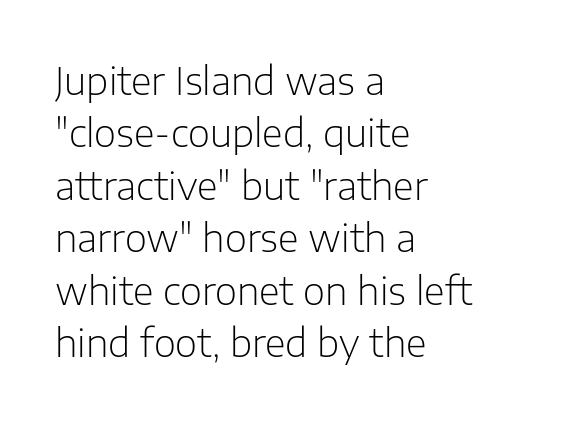
Does the copy run flush right? No — it runs flush left. The type sits square on the baseline with zero lean. Letter spacing: default. Just letters on the line, the space beneath them empty.
